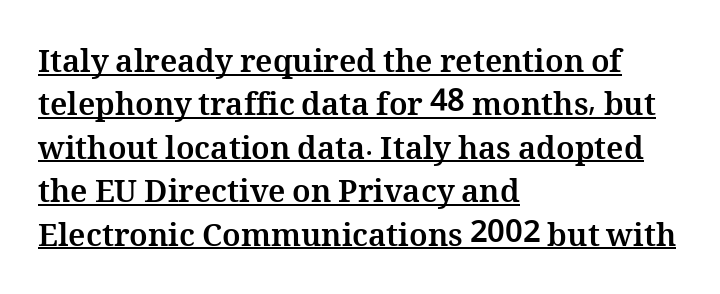
The font's upright variant was chosen for this text. These lines are rendered in a variable-pitch font. Underlined type. The designer left line spacing at the default.
